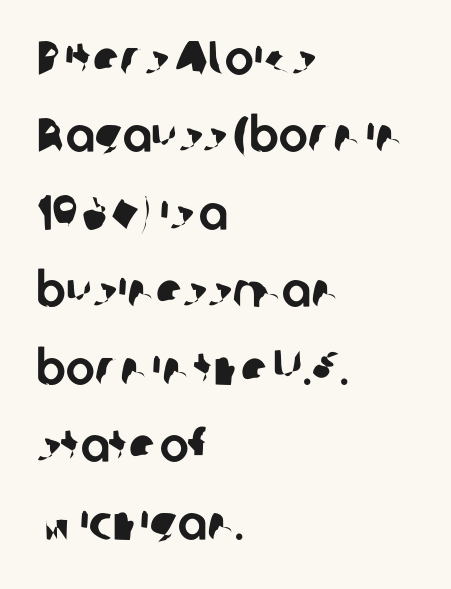
Q: Is the typeface a serif or a sans-serif typeface? A: Sans-serif.
Q: Is the text underlined? A: No.
Q: How is the paragraph aligned? A: Left-aligned.
Q: Is the spacing between letters normal or unusually wide? A: Normal.
Q: Is the spacing between lines tight, normal or loose? A: Normal.
Q: Width (condensed, normal, or wide)? A: Normal.
Q: Stroke contrast? A: Low.
Q: x-height? A: Medium.
Q: Monospaced? A: No.
